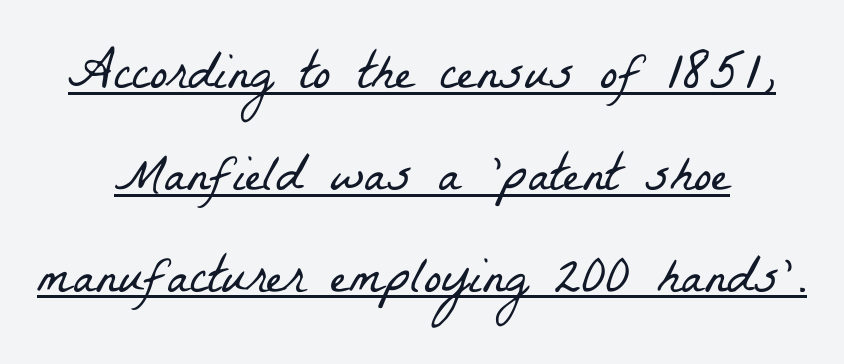
{"serif": "yes", "bold": "no", "weight": "light", "width": "condensed", "stroke_contrast": "low", "x_height": "medium", "monospaced": "no", "underline": "yes", "align": "center", "line_spacing": "loose", "line_spacing_ratio": 1.92, "letter_spacing": "normal", "letter_spacing_em": 0.0, "glyph_px": 53}
